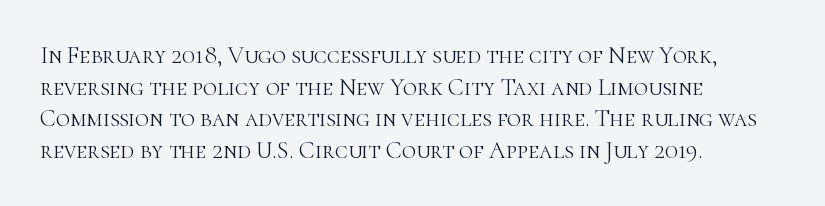
Q: Is the text bold? A: No.
Q: Is the text italic (slanted)? A: No, it is upright.
Q: Is the text underlined? A: No.
Q: How is the paragraph aligned? A: Left-aligned.
Q: Is the spacing between letters normal or unusually wide? A: Normal.
Q: Is the spacing between lines tight, normal or loose? A: Normal.
